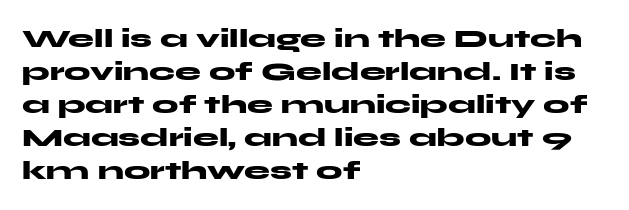
{"italic": "no", "bold": "yes", "underline": "no", "align": "left", "line_spacing": "normal", "line_spacing_ratio": 1.27, "letter_spacing": "normal", "letter_spacing_em": 0.0, "glyph_px": 26}
